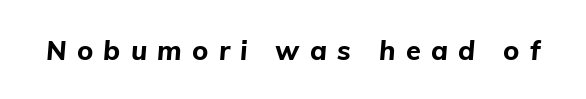
Glance below the letters and you will spot only blank space. This is heavy type, rendered in bold. The text carries the slant typical of an italic or oblique font. The passage shown has open, widely tracked lettering throughout.
